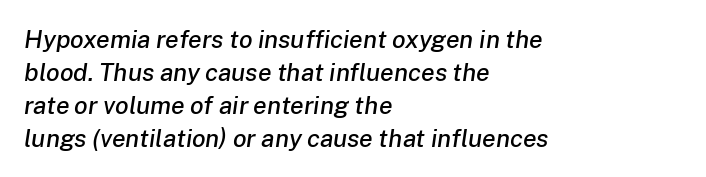
Every character sits at an angle, as italics do. A typesetter would call this leading conventional body-copy spacing. You could call the tracking neutral — neither tight nor loose. Line beginnings align vertically; line endings do not.
